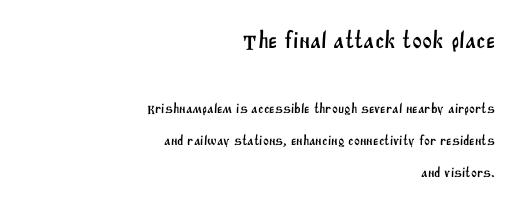
{"underline": "no", "align": "right", "line_spacing": "loose", "line_spacing_ratio": 2.29, "letter_spacing": "normal", "letter_spacing_em": 0.0, "larger_block": "first", "size_ratio": 1.71, "glyph_px": 24}
